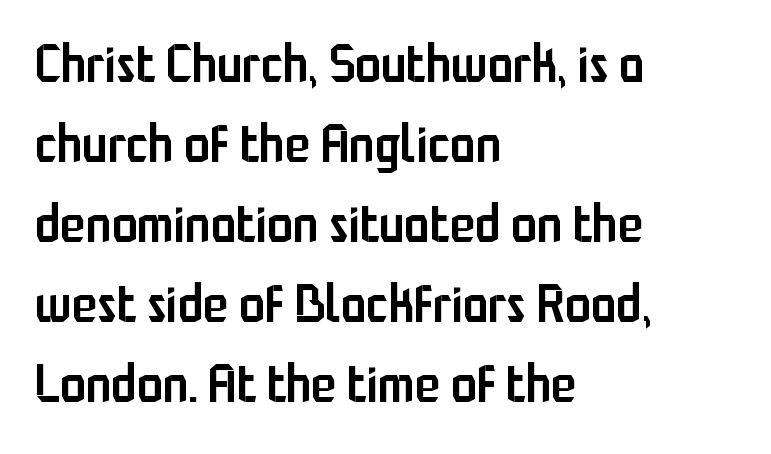
{"serif": "no", "italic": "no", "bold": "semi", "weight": "semibold", "width": "condensed", "stroke_contrast": "low", "x_height": "medium", "monospaced": "no", "underline": "no", "align": "left", "line_spacing": "normal", "line_spacing_ratio": 1.54, "letter_spacing": "normal", "letter_spacing_em": 0.0, "glyph_px": 52}
